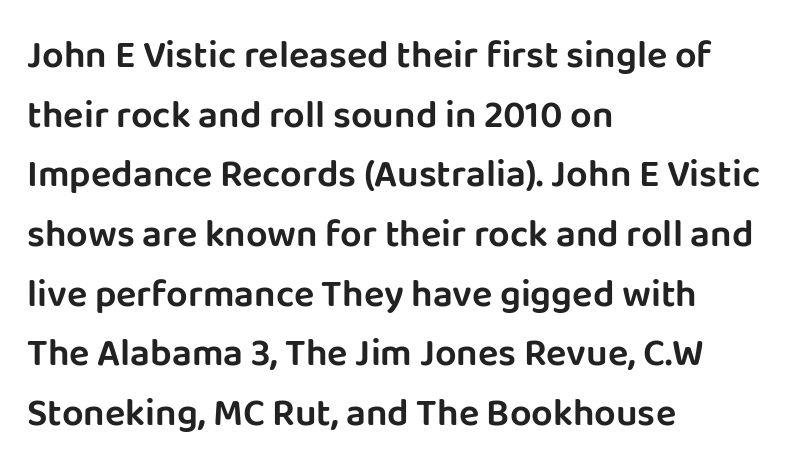
The passage shown stacks its lines at a standard gap. The gap between lines stays unmarked. Think of a printed novel: that variable character pitch is what you see here. These lines were composed using upright roman letters. Are there feet on the stems? There aren't — it's a sans. How are the letters spaced? Ordinarily, with no added tracking.
